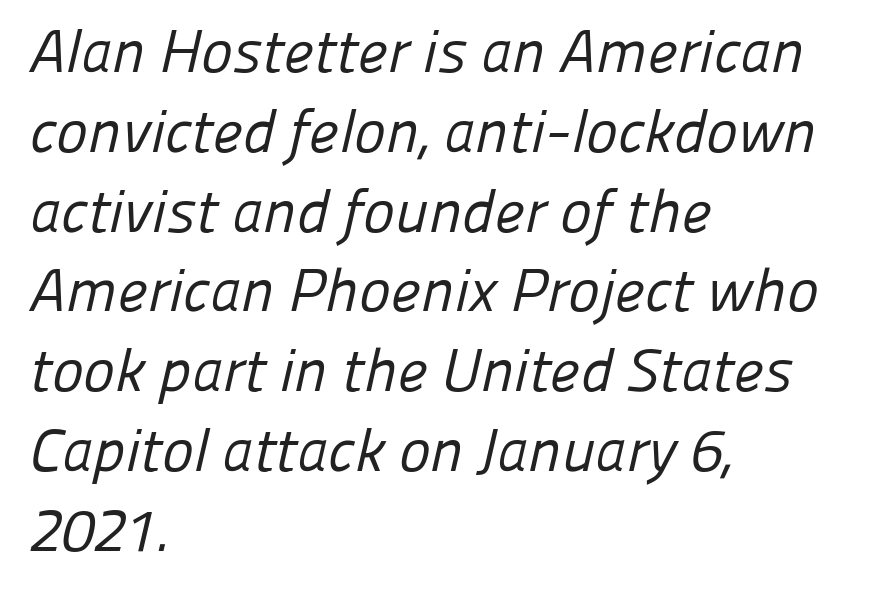
Line beginnings align vertically; line endings do not. Quick note: underline off. The passage shown stacks its lines at a standard gap. The letters advance in unequal steps, a hallmark of proportional type.
